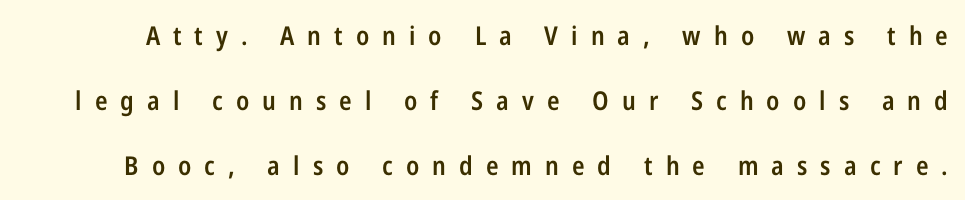
The image shows 26 px text type, upright; set loose line spacing (2.5x), unusually wide letter spacing (+0.5 em), not underlined.
